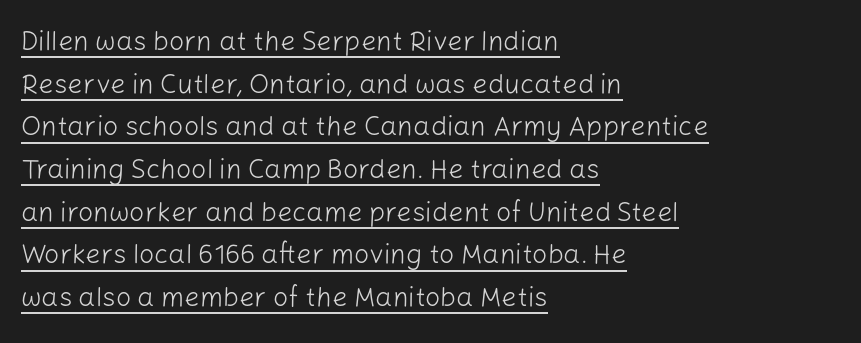
Q: Is the text bold? A: No.
Q: Is the text italic (slanted)? A: No, it is upright.
Q: Is the text underlined? A: Yes.
Q: How is the paragraph aligned? A: Left-aligned.
Q: Is the spacing between letters normal or unusually wide? A: Normal.
Q: Is the spacing between lines tight, normal or loose? A: Normal.
